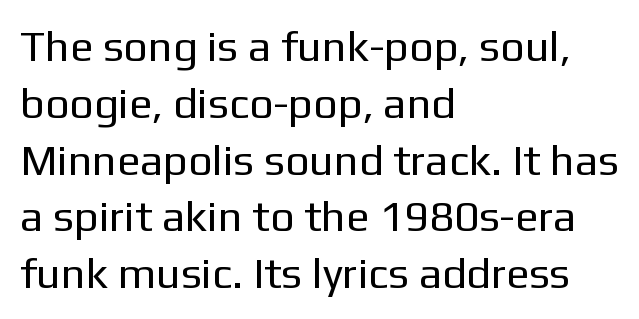
Q: Is the text bold? A: No.
Q: Is the text italic (slanted)? A: No, it is upright.
Q: Is the typeface a serif or a sans-serif typeface? A: Sans-serif.
Q: Is the text underlined? A: No.
Q: How is the paragraph aligned? A: Left-aligned.
Q: Is the spacing between letters normal or unusually wide? A: Normal.
Q: Is the spacing between lines tight, normal or loose? A: Normal.
Q: Width (condensed, normal, or wide)? A: Normal.
Q: Stroke contrast? A: Low.
Q: x-height? A: Medium.
Q: Monospaced? A: No.
